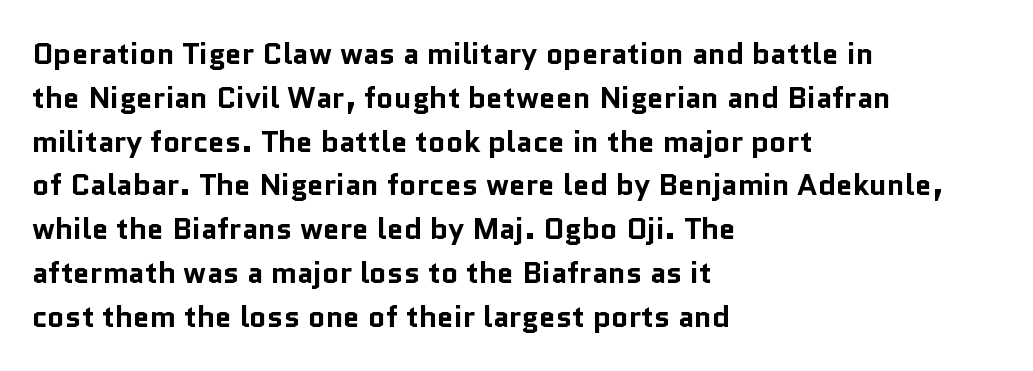
Baseline-to-baseline distance is the conventional proportion of letter height. Unlike italic type, these characters show no tilt at all. Just letters on the line, the space beneath them empty. Think of a printed novel: that variable character pitch is what you see here.
